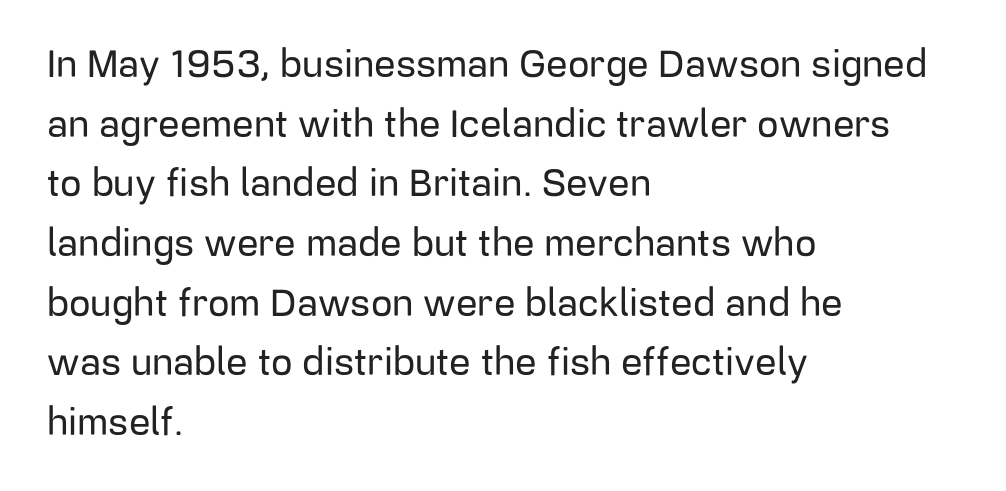
Q: Is the text italic (slanted)? A: No, it is upright.
Q: Is the typeface a serif or a sans-serif typeface? A: Sans-serif.
Q: Is the text underlined? A: No.
Q: How is the paragraph aligned? A: Left-aligned.
Q: Is the spacing between letters normal or unusually wide? A: Normal.
Q: Is the spacing between lines tight, normal or loose? A: Normal.
Q: Width (condensed, normal, or wide)? A: Normal.
Q: Stroke contrast? A: Low.
Q: x-height? A: Medium.
Q: Monospaced? A: No.
